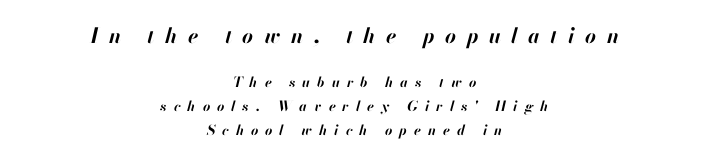
{"italic": "yes", "lean": "right", "slant_degrees": 13, "bold": "yes", "underline": "no", "align": "center", "line_spacing": "normal", "line_spacing_ratio": 1.7, "letter_spacing": "wide", "letter_spacing_em": 0.5, "larger_block": "first", "size_ratio": 1.5, "glyph_px": 21}
